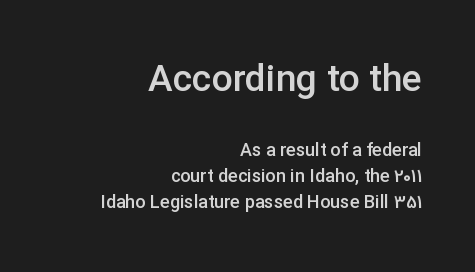
The image shows 37 px semibold sans-serif type, upright; set right-aligned, normal line spacing (1.46x), normal letter spacing, not underlined; the first (top) block is 2.06x larger; low stroke contrast and a medium x-height.
